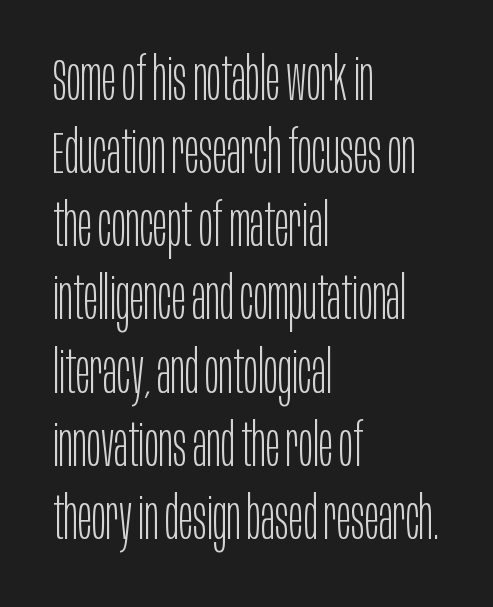
The image shows 59 px light, condensed sans-serif type, upright; set left-aligned, line spacing 1.24x, normal letter spacing, not underlined; low stroke contrast and a large x-height.
